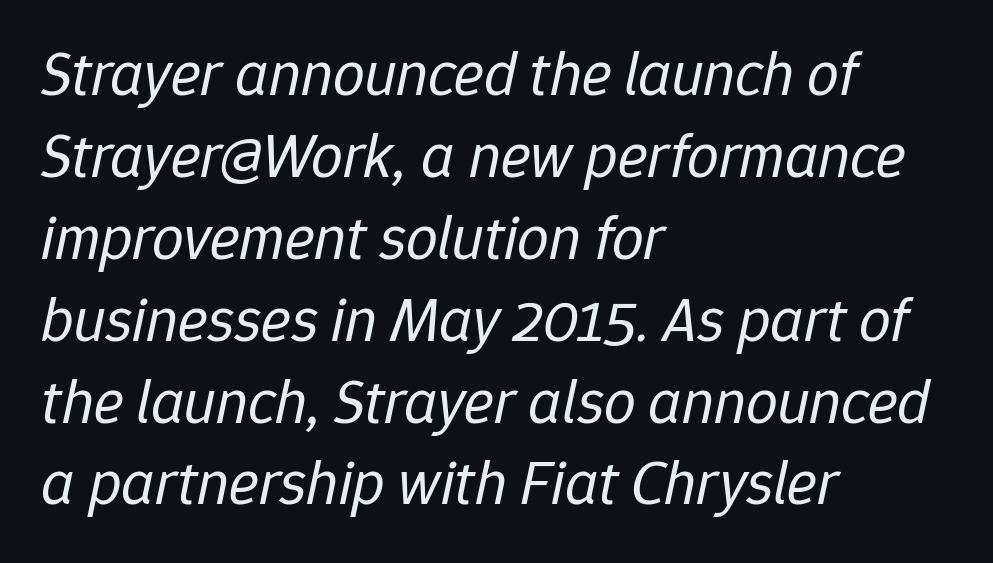
The image shows 63 px regular-weight type, italic (leaning right); set left-aligned, normal line spacing (1.3x), normal letter spacing, not underlined; low stroke contrast and a medium x-height.
